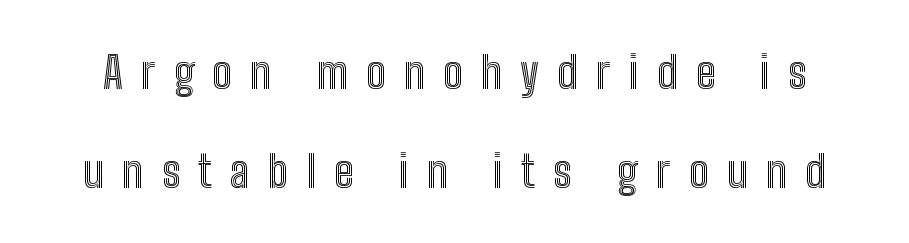
The image shows 44 px condensed type, upright; set loose line spacing (2.24x), unusually wide letter spacing (+0.41 em), not underlined; a medium x-height.
